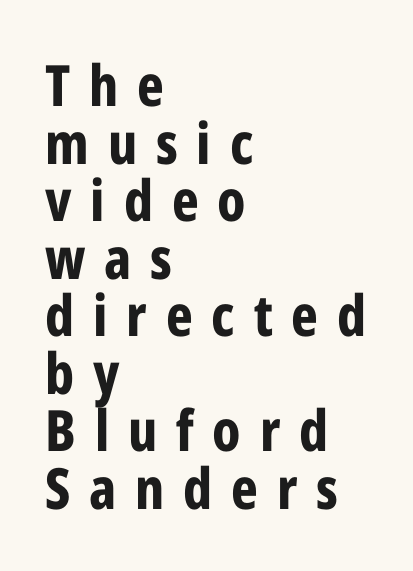
Q: Is the text bold? A: Yes.
Q: Is the text italic (slanted)? A: No, it is upright.
Q: Is the typeface a serif or a sans-serif typeface? A: Sans-serif.
Q: Is the text underlined? A: No.
Q: How is the paragraph aligned? A: Left-aligned.
Q: Is the spacing between letters normal or unusually wide? A: Unusually wide.
Q: Is the spacing between lines tight, normal or loose? A: Tight.
Q: Width (condensed, normal, or wide)? A: Condensed.
Q: Stroke contrast? A: Low.
Q: x-height? A: Medium.
Q: Monospaced? A: No.
